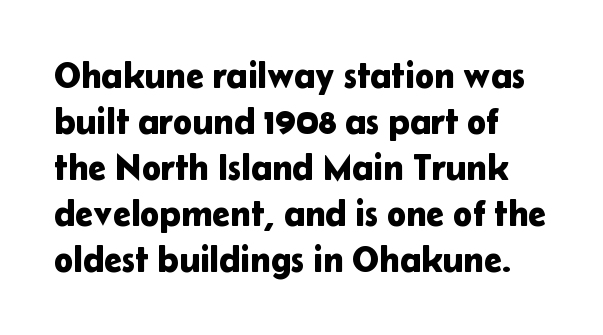
{"serif": "no", "italic": "no", "width": "normal", "stroke_contrast": "low", "x_height": "medium", "monospaced": "no", "underline": "no", "align": "left", "line_spacing": "normal", "line_spacing_ratio": 1.28, "letter_spacing": "normal", "letter_spacing_em": 0.0, "glyph_px": 36}
